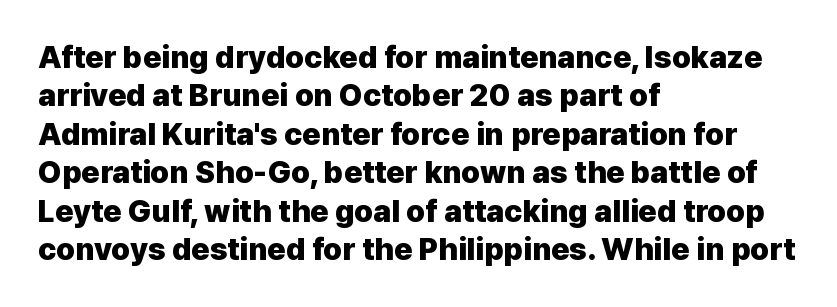
Q: Is the text bold? A: Yes.
Q: Is the text italic (slanted)? A: No, it is upright.
Q: Is the typeface a serif or a sans-serif typeface? A: Sans-serif.
Q: Is the text underlined? A: No.
Q: How is the paragraph aligned? A: Left-aligned.
Q: Is the spacing between letters normal or unusually wide? A: Normal.
Q: Width (condensed, normal, or wide)? A: Normal.
Q: Stroke contrast? A: Low.
Q: x-height? A: Medium.
Q: Monospaced? A: No.
